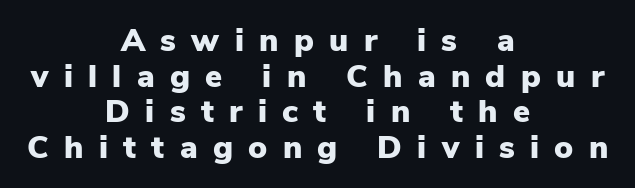
{"serif": "no", "italic": "no", "bold": "yes", "weight": "heavy", "width": "normal", "stroke_contrast": "low", "x_height": "medium", "monospaced": "no", "underline": "no", "align": "center", "line_spacing": "tight", "line_spacing_ratio": 1.11, "letter_spacing": "wide", "letter_spacing_em": 0.48, "glyph_px": 32}
